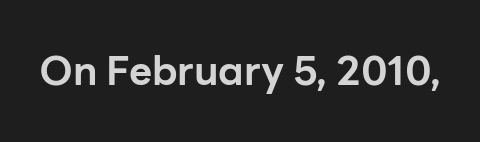
{"serif": "no", "italic": "no", "bold": "yes", "weight": "bold", "width": "normal", "stroke_contrast": "low", "x_height": "medium", "monospaced": "no", "underline": "no", "letter_spacing": "normal", "letter_spacing_em": 0.0, "glyph_px": 40}
